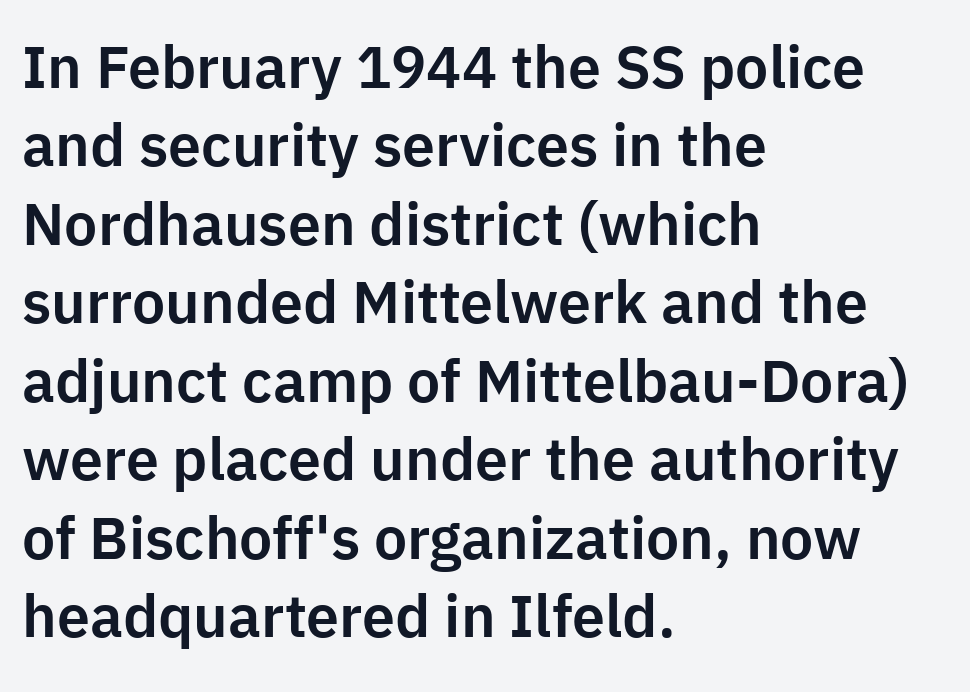
The image shows 59 px sans-serif type, upright; set left-aligned, normal line spacing (1.33x), normal letter spacing, not underlined; low stroke contrast and a medium x-height.
